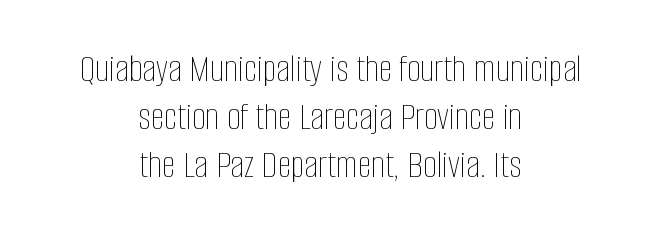
This rendering features lettering with no underline. This is not heavy type; no bold has been used. The line texture is even and compact thanks to regular tracking. Proportional: the letters do not fall into vertical columns. Style check: upright.
